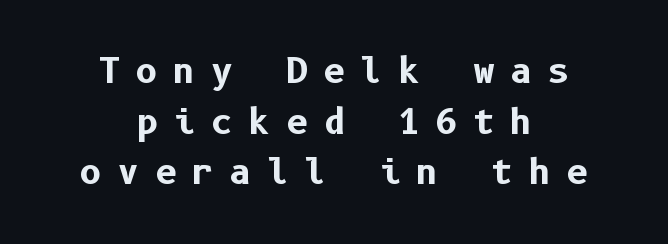
Q: Is the text bold? A: Yes.
Q: Is the text italic (slanted)? A: No, it is upright.
Q: Is the typeface a serif or a sans-serif typeface? A: Sans-serif.
Q: Is the text underlined? A: No.
Q: How is the paragraph aligned? A: Centered.
Q: Is the spacing between letters normal or unusually wide? A: Unusually wide.
Q: Is the spacing between lines tight, normal or loose? A: Normal.
Q: Width (condensed, normal, or wide)? A: Normal.
Q: Stroke contrast? A: Low.
Q: x-height? A: Medium.
